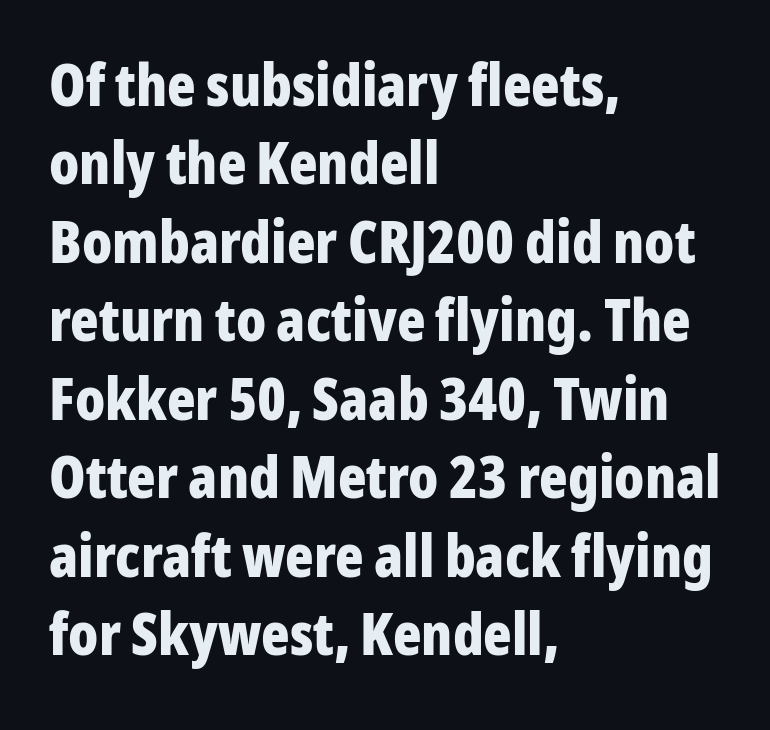
{"serif": "no", "italic": "no", "bold": "yes", "weight": "bold", "width": "condensed", "stroke_contrast": "low", "x_height": "medium", "monospaced": "no", "underline": "no", "align": "left", "line_spacing": "normal", "line_spacing_ratio": 1.33, "letter_spacing": "normal", "letter_spacing_em": 0.0, "glyph_px": 59}
